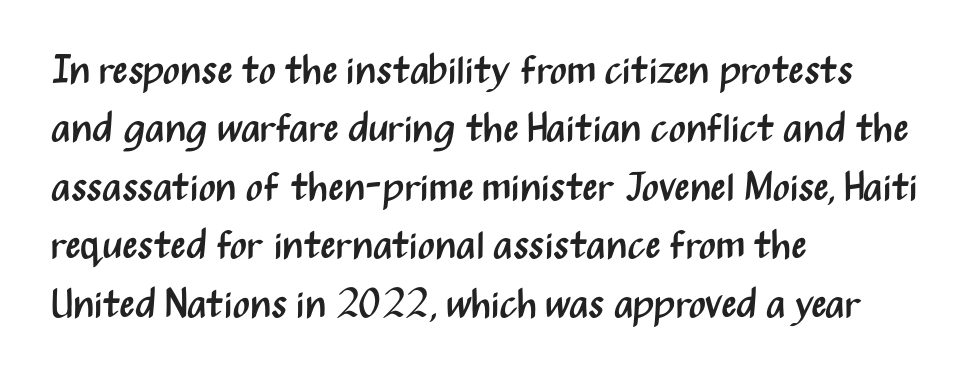
{"serif": "no", "italic": "no", "bold": "no", "weight": "regular", "width": "condensed", "stroke_contrast": "medium", "x_height": "medium", "monospaced": "no", "underline": "no", "align": "left", "line_spacing": "normal", "line_spacing_ratio": 1.46, "letter_spacing": "normal", "letter_spacing_em": 0.0, "glyph_px": 40}
